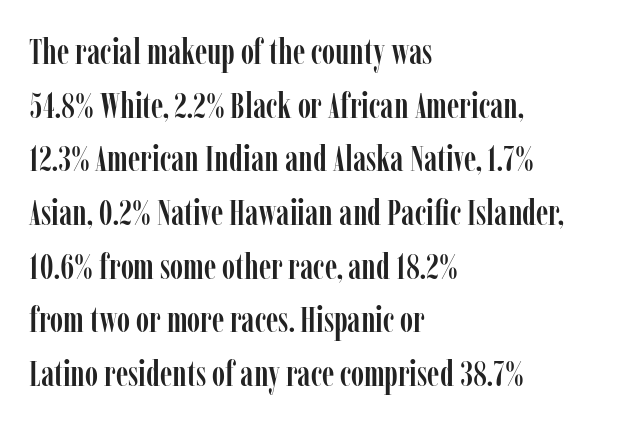
This sample uses plain, unmodified letter spacing. The letters carry serifs — small finishing strokes at the ends of their stems. Type without underlining. All the whitespace from short lines collects on the right.
